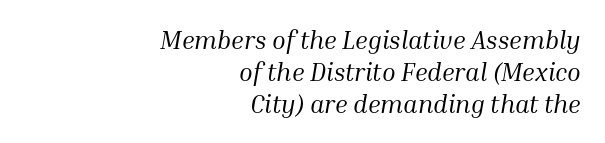
{"italic": "yes", "lean": "right", "slant_degrees": 10, "bold": "no", "underline": "no", "align": "right", "line_spacing": "normal", "line_spacing_ratio": 1.28, "letter_spacing": "normal", "letter_spacing_em": 0.0, "glyph_px": 25}
